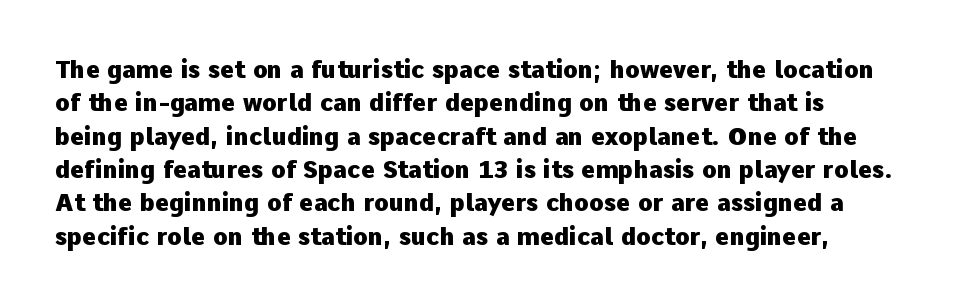
{"italic": "no", "bold": "yes", "underline": "no", "align": "left", "line_spacing": "normal", "line_spacing_ratio": 1.39, "letter_spacing": "normal", "letter_spacing_em": 0.0, "glyph_px": 24}
